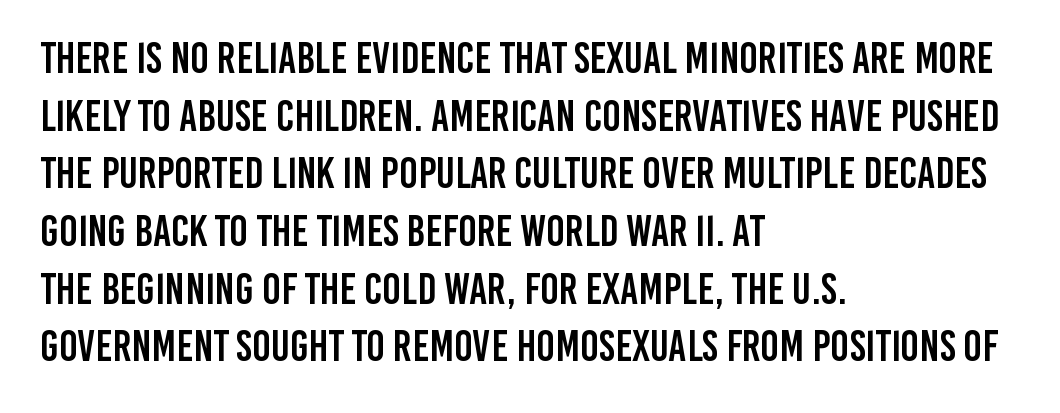
The image shows 44 px condensed sans-serif type, upright; set left-aligned, normal line spacing (1.31x), normal letter spacing, not underlined; low stroke contrast and a large x-height.
